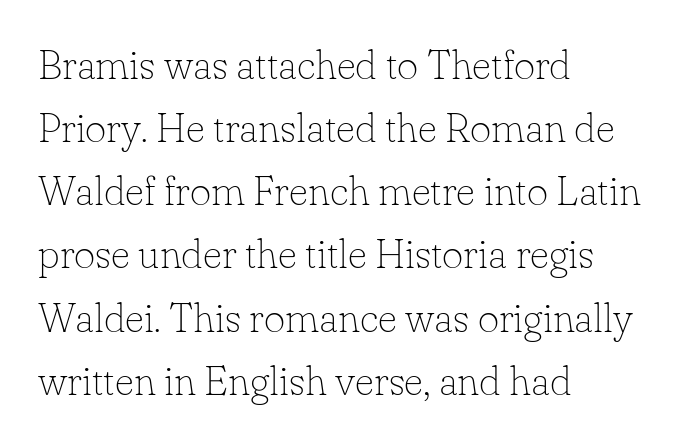
The image shows 41 px thin serif type, upright; set left-aligned, normal line spacing (1.54x), normal letter spacing, not underlined; low stroke contrast and a small x-height.
